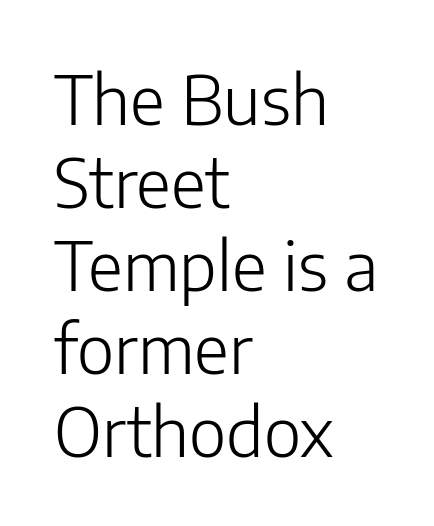
You could not count columns in this text — the font is proportionally spaced. Type without underlining. How are the letters spaced? Ordinarily, with no added tracking. Each line starts at the same left margin while the right side varies. Nothing sits at the stroke ends, so this counts as sans-serif. You can tell it's not italic because the verticals are truly vertical.
